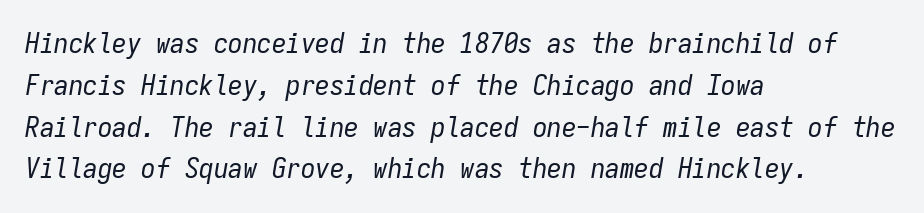
{"italic": "yes", "lean": "right", "slant_degrees": 9, "bold": "no", "weight": "regular", "width": "condensed", "stroke_contrast": "low", "x_height": "medium", "monospaced": "yes", "underline": "no", "align": "left", "line_spacing": "normal", "line_spacing_ratio": 1.44, "letter_spacing": "normal", "letter_spacing_em": 0.0, "glyph_px": 29}
